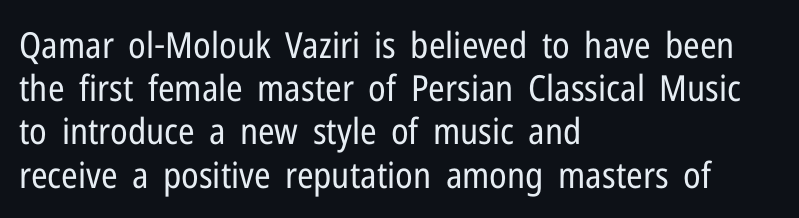
The image shows 36 px regular-weight, condensed sans-serif type, upright; set left-aligned, line spacing 1.2x, normal letter spacing, not underlined; low stroke contrast and a medium x-height.
